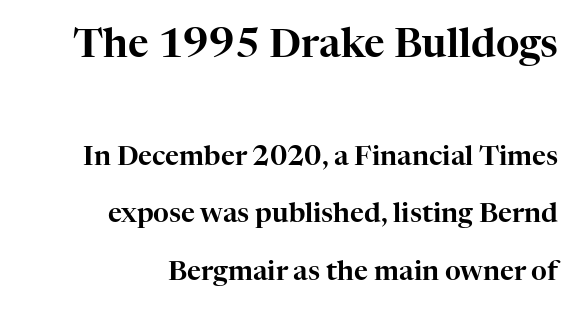
Is the block centered? No — it sits flush against the right margin. A typesetter would call this proportional, since set widths differ per character. A serif font was chosen for this passage. The line-height multiplier appears high, well above default.
